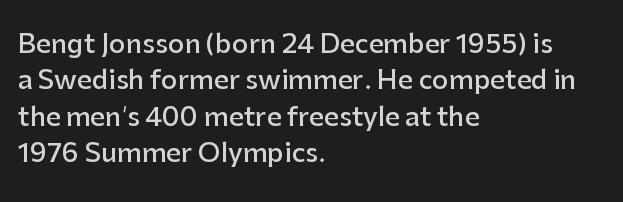
The image shows 26 px text type, upright; set left-aligned, normal line spacing (1.4x), normal letter spacing, not underlined.
